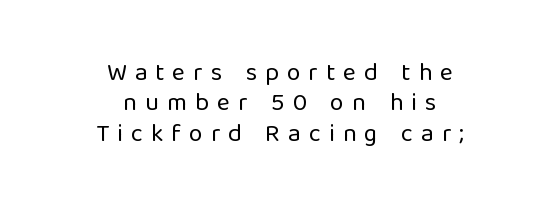
The image shows 25 px text type, upright; set centered, line spacing 1.22x, unusually wide letter spacing (+0.32 em), not underlined.
